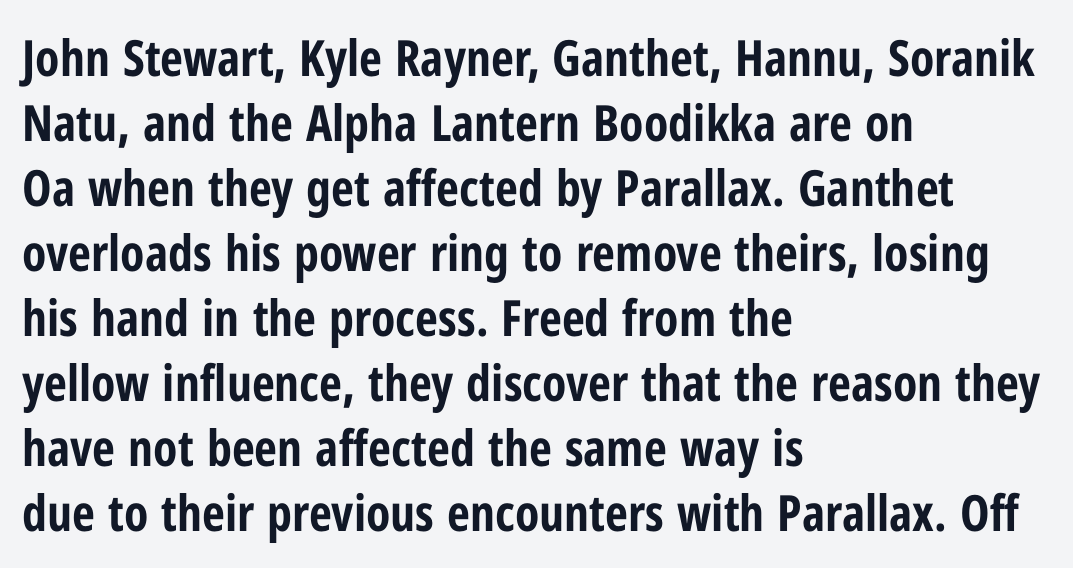
Q: Is the text bold? A: Yes.
Q: Is the text italic (slanted)? A: No, it is upright.
Q: Is the typeface a serif or a sans-serif typeface? A: Sans-serif.
Q: Is the text underlined? A: No.
Q: How is the paragraph aligned? A: Left-aligned.
Q: Is the spacing between letters normal or unusually wide? A: Normal.
Q: Is the spacing between lines tight, normal or loose? A: Normal.
Q: Width (condensed, normal, or wide)? A: Condensed.
Q: Stroke contrast? A: Low.
Q: x-height? A: Medium.
Q: Monospaced? A: No.
